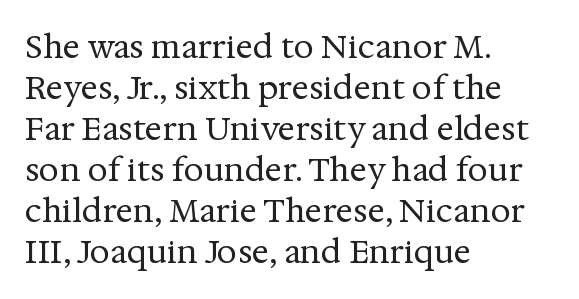
Q: Is the text bold? A: No.
Q: Is the text italic (slanted)? A: No, it is upright.
Q: Is the typeface a serif or a sans-serif typeface? A: Serif.
Q: Is the text underlined? A: No.
Q: How is the paragraph aligned? A: Left-aligned.
Q: Is the spacing between letters normal or unusually wide? A: Normal.
Q: Is the spacing between lines tight, normal or loose? A: Normal.
Q: Width (condensed, normal, or wide)? A: Normal.
Q: Stroke contrast? A: Medium.
Q: x-height? A: Medium.
Q: Monospaced? A: No.
